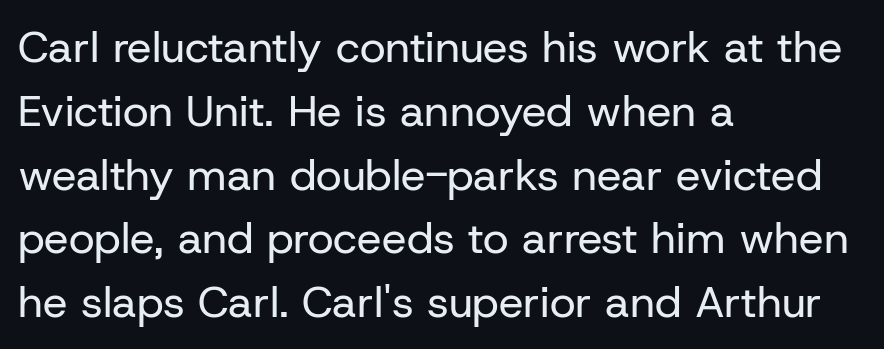
The image shows 44 px regular-weight sans-serif type, upright; set left-aligned, normal line spacing (1.45x), normal letter spacing, not underlined; low stroke contrast and a medium x-height.
